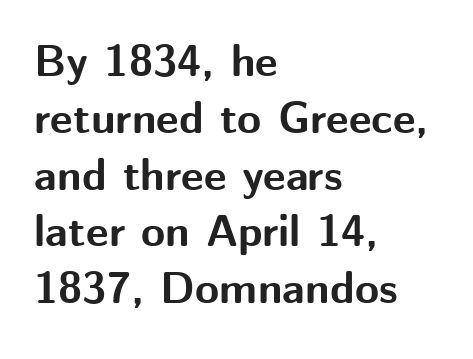
{"serif": "no", "italic": "no", "bold": "yes", "weight": "bold", "width": "normal", "stroke_contrast": "medium", "x_height": "medium", "monospaced": "no", "underline": "no", "align": "left", "line_spacing": "normal", "line_spacing_ratio": 1.29, "letter_spacing": "normal", "letter_spacing_em": 0.0, "glyph_px": 44}
